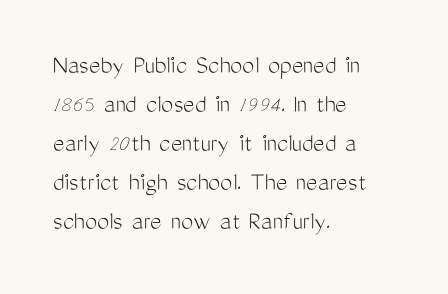
{"italic": "no", "bold": "no", "underline": "no", "align": "left", "line_spacing": "normal", "line_spacing_ratio": 1.44, "letter_spacing": "normal", "letter_spacing_em": 0.0, "glyph_px": 27}
